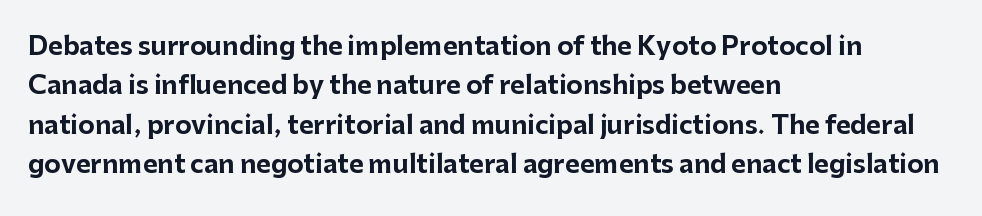
{"italic": "no", "bold": "yes", "underline": "no", "align": "left", "line_spacing": "normal", "line_spacing_ratio": 1.58, "letter_spacing": "normal", "letter_spacing_em": 0.0, "glyph_px": 25}
